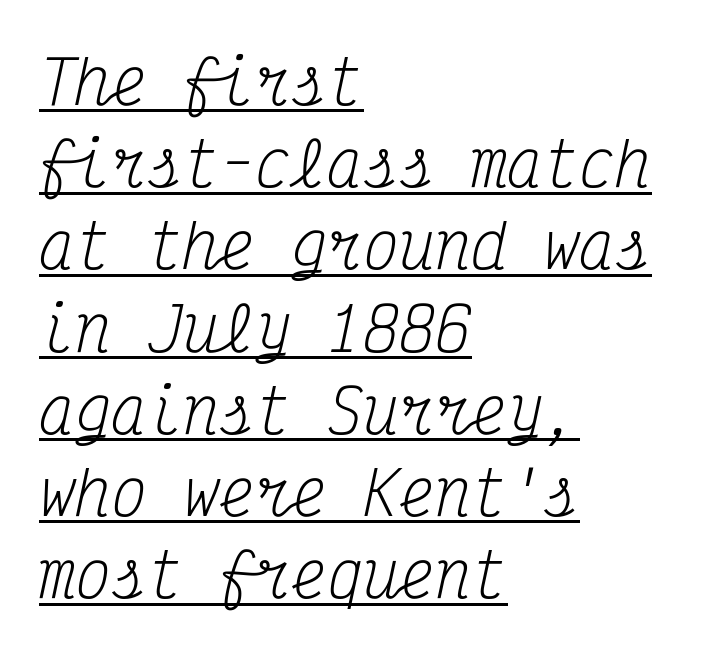
The image shows 60 px regular-weight, condensed serif type, italic (leaning right), monospaced; set left-aligned, normal line spacing (1.37x), normal letter spacing, underlined; medium stroke contrast and a medium x-height.
